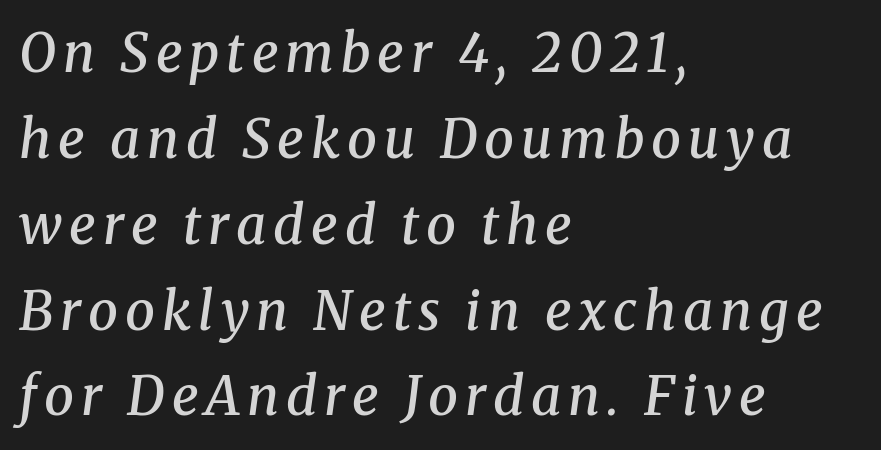
The image shows 53 px semibold serif type, italic (leaning right); set left-aligned, normal line spacing (1.62x), not underlined; medium stroke contrast and a medium x-height.
